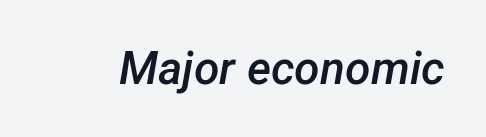
The image shows 46 px semibold type, italic (leaning right); set normal letter spacing, not underlined; low stroke contrast and a medium x-height.
